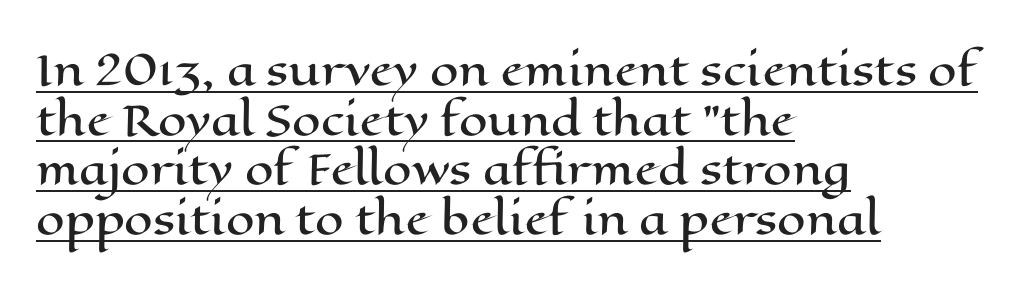
The image shows 41 px wide type, upright; set left-aligned, line spacing 1.21x, normal letter spacing, underlined; high stroke contrast and a medium x-height.
